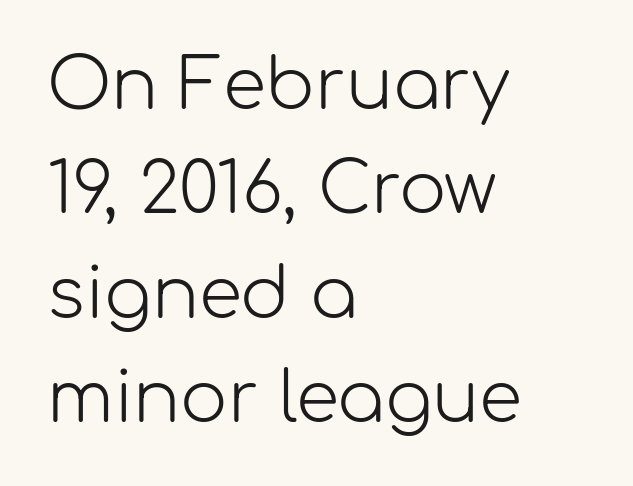
The image shows 70 px light sans-serif type, upright; set left-aligned, normal line spacing (1.49x), normal letter spacing, not underlined; low stroke contrast and a medium x-height.
